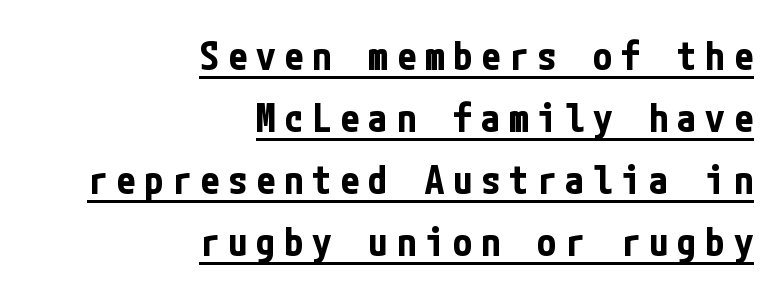
{"serif": "no", "italic": "no", "bold": "yes", "weight": "bold", "width": "condensed", "stroke_contrast": "low", "x_height": "medium", "underline": "yes", "align": "right", "line_spacing": "normal", "line_spacing_ratio": 1.59, "letter_spacing": "wide", "letter_spacing_em": 0.22, "glyph_px": 39}
